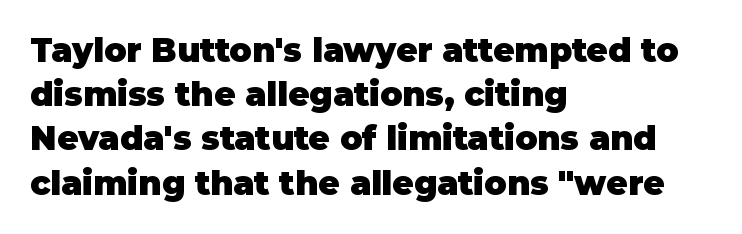
The image shows 33 px heavy sans-serif type, upright; set left-aligned, normal line spacing (1.34x), normal letter spacing, not underlined; low stroke contrast and a large x-height.
